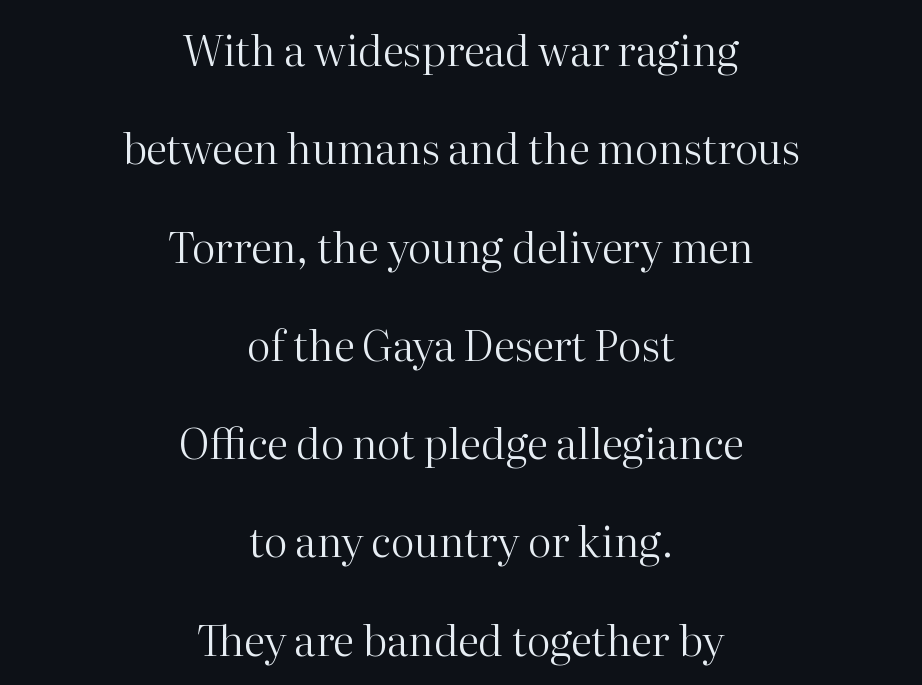
Q: Is the text bold? A: No.
Q: Is the text italic (slanted)? A: No, it is upright.
Q: Is the typeface a serif or a sans-serif typeface? A: Serif.
Q: Is the text underlined? A: No.
Q: How is the paragraph aligned? A: Centered.
Q: Is the spacing between letters normal or unusually wide? A: Normal.
Q: Is the spacing between lines tight, normal or loose? A: Loose.
Q: Width (condensed, normal, or wide)? A: Normal.
Q: Stroke contrast? A: High.
Q: x-height? A: Medium.
Q: Monospaced? A: No.
